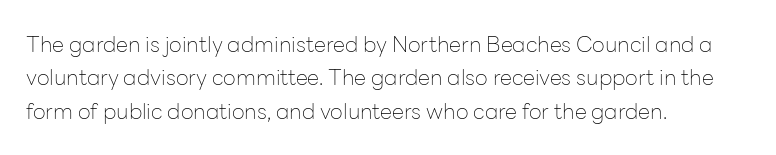
Q: Is the text bold? A: No.
Q: Is the text italic (slanted)? A: No, it is upright.
Q: Is the text underlined? A: No.
Q: How is the paragraph aligned? A: Left-aligned.
Q: Is the spacing between letters normal or unusually wide? A: Normal.
Q: Is the spacing between lines tight, normal or loose? A: Normal.
